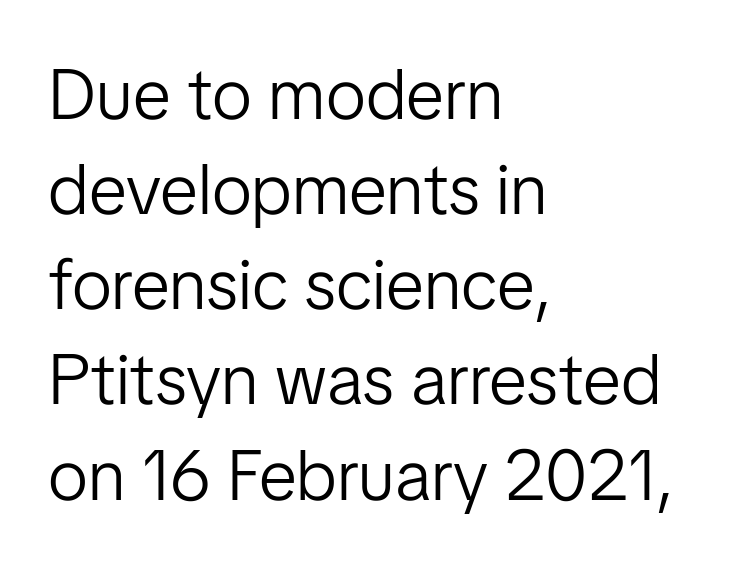
Casual observation: everything's shoved over to the left. Bare-footed words on every line. The horizontal fit of the characters is conventional and even. The designer went with a sans here, leaving each stem footless. Summary of vertical rhythm: regular, with standard interline spacing. It's the straight-up-and-down kind of type.
